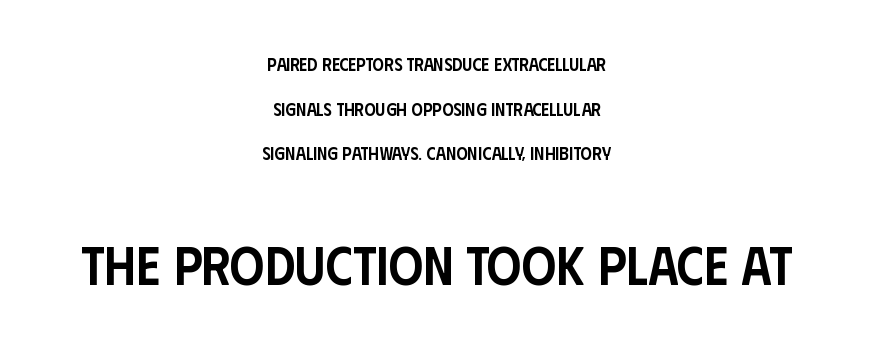
Visually the block forms a symmetrical silhouette, jagged on both flanks. The horizontal fit of the characters is conventional and even. Do the characters align in a grid? No, the font is proportional. These lines were composed using upright roman letters. Each letter's strokes conclude bluntly, with no projecting serifs. Size hierarchy here favors the trailing block over the leading one.
